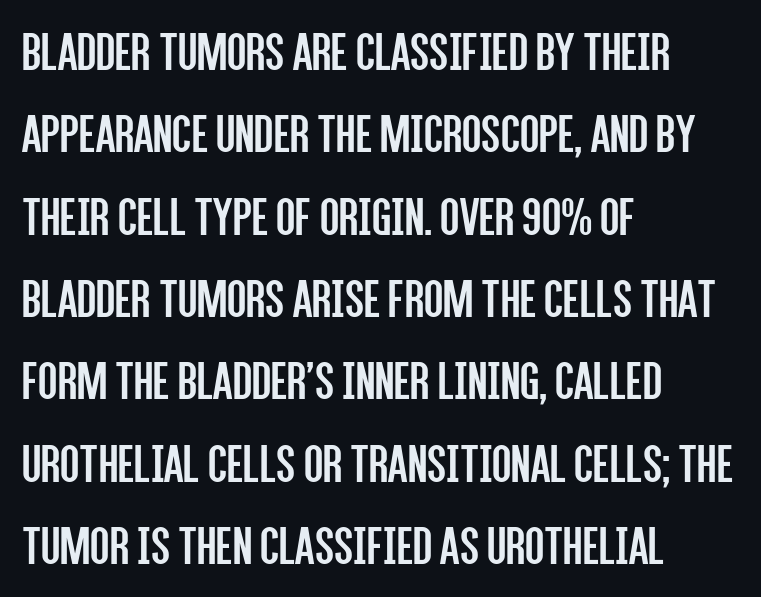
The image shows 56 px regular-weight, condensed sans-serif type, upright; set left-aligned, normal line spacing (1.47x), normal letter spacing, not underlined; low stroke contrast and a large x-height.
